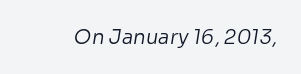
The image shows 20 px text type; set normal letter spacing, not underlined.
